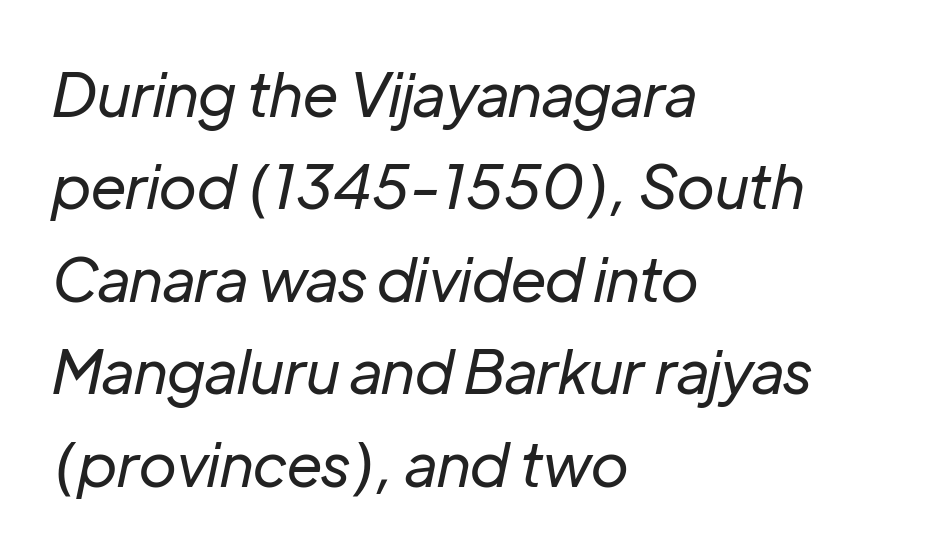
The image shows 60 px regular-weight type, italic (leaning right); set left-aligned, normal line spacing (1.54x), normal letter spacing, not underlined; low stroke contrast and a medium x-height.
